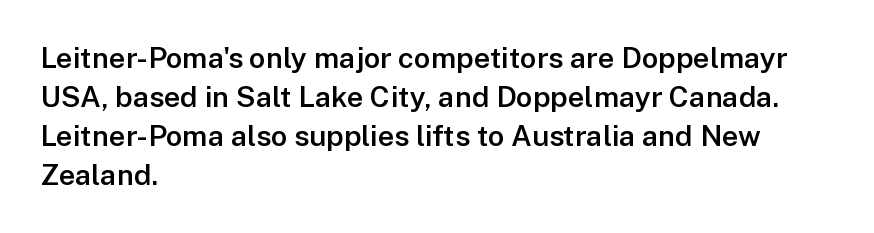
The image shows 29 px semibold sans-serif type, upright; set left-aligned, normal line spacing (1.35x), normal letter spacing, not underlined; low stroke contrast and a medium x-height.
